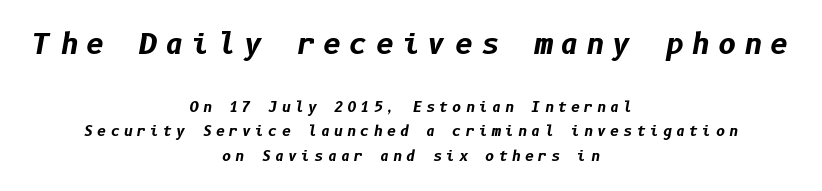
Has an underline been added? It has not. The initial chunk of copy outweighs the following chunk in type size. The axis of the letterforms is tilted away from vertical. The letters are spread apart with noticeably loose tracking. The strokes are fattened all the way to bold. The whitespace from short lines is split evenly between both sides.
